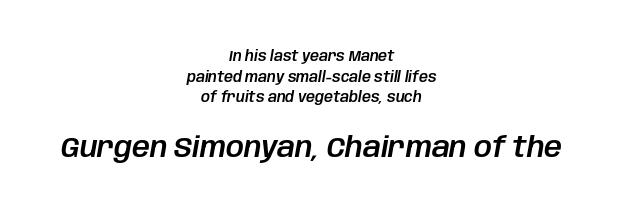
{"italic": "yes", "lean": "right", "slant_degrees": 10, "width": "normal", "stroke_contrast": "low", "x_height": "large", "monospaced": "no", "underline": "no", "align": "center", "line_spacing": "normal", "line_spacing_ratio": 1.48, "letter_spacing": "normal", "letter_spacing_em": 0.0, "larger_block": "second", "size_ratio": 2.0, "glyph_px": 28}
